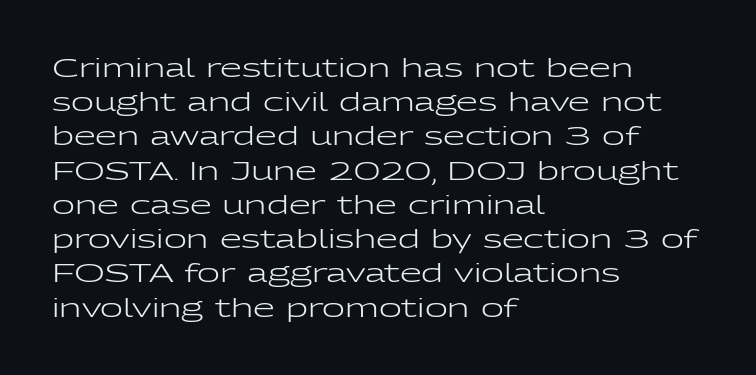
Q: Is the text bold? A: No.
Q: Is the text italic (slanted)? A: No, it is upright.
Q: Is the text underlined? A: No.
Q: How is the paragraph aligned? A: Left-aligned.
Q: Is the spacing between letters normal or unusually wide? A: Normal.
Q: Is the spacing between lines tight, normal or loose? A: Normal.
